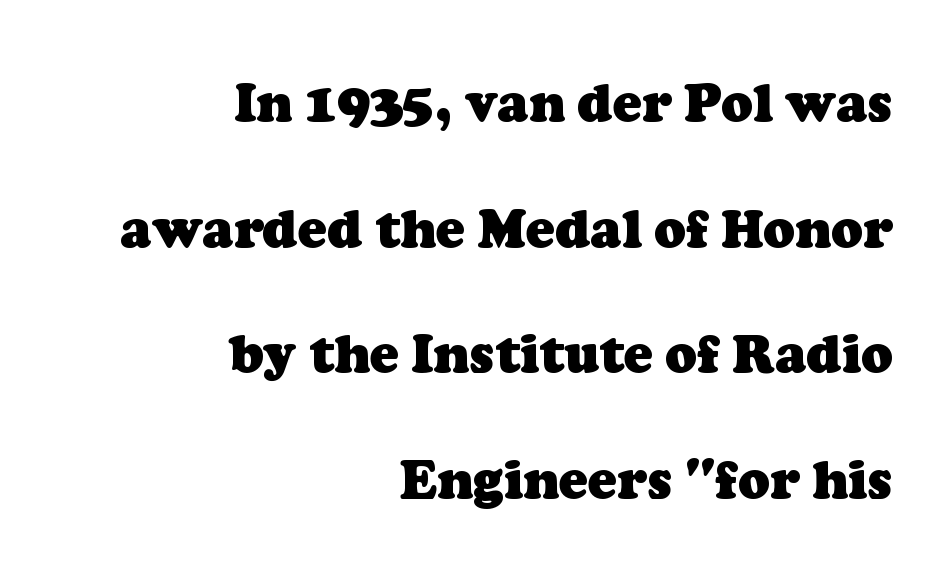
The image shows 53 px heavy serif type; set right-aligned, loose line spacing (2.37x), normal letter spacing, not underlined; low stroke contrast and a medium x-height.
